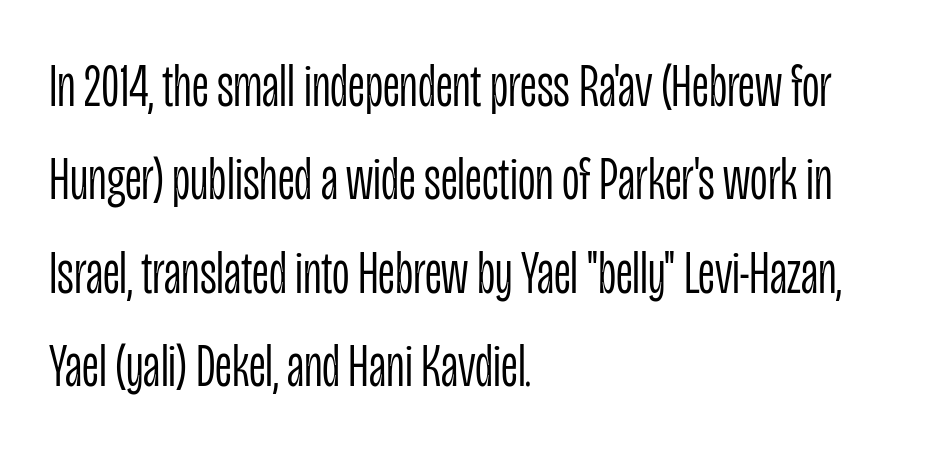
Q: Is the text bold? A: No.
Q: Is the text italic (slanted)? A: No, it is upright.
Q: Is the typeface a serif or a sans-serif typeface? A: Sans-serif.
Q: Is the text underlined? A: No.
Q: How is the paragraph aligned? A: Left-aligned.
Q: Is the spacing between letters normal or unusually wide? A: Normal.
Q: Is the spacing between lines tight, normal or loose? A: Normal.
Q: Width (condensed, normal, or wide)? A: Condensed.
Q: Stroke contrast? A: Low.
Q: x-height? A: Large.
Q: Monospaced? A: No.
